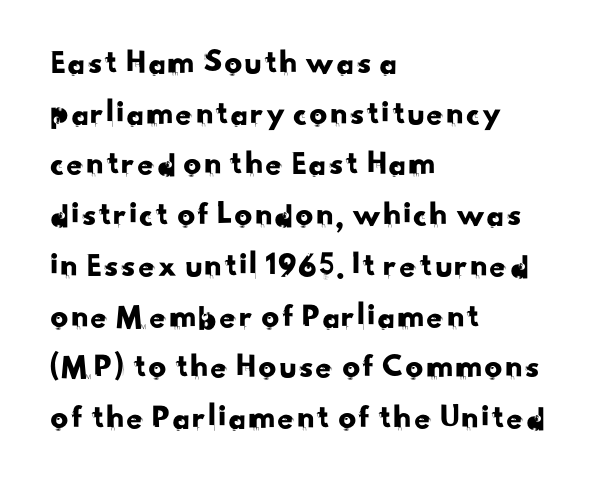
Q: Is the typeface a serif or a sans-serif typeface? A: Sans-serif.
Q: Is the text underlined? A: No.
Q: How is the paragraph aligned? A: Left-aligned.
Q: Is the spacing between letters normal or unusually wide? A: Normal.
Q: Is the spacing between lines tight, normal or loose? A: Normal.
Q: Width (condensed, normal, or wide)? A: Normal.
Q: Stroke contrast? A: Low.
Q: x-height? A: Small.
Q: Monospaced? A: No.
